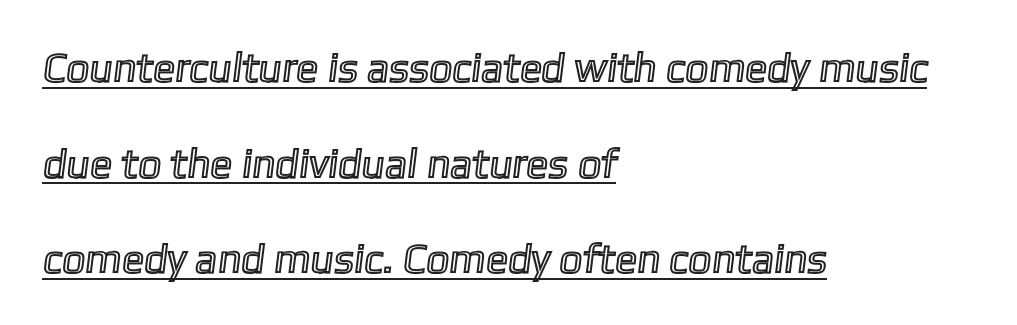
Q: Is the text underlined? A: Yes.
Q: How is the paragraph aligned? A: Left-aligned.
Q: Is the spacing between letters normal or unusually wide? A: Normal.
Q: Is the spacing between lines tight, normal or loose? A: Loose.
Q: Width (condensed, normal, or wide)? A: Normal.
Q: x-height? A: Medium.
Q: Monospaced? A: No.
